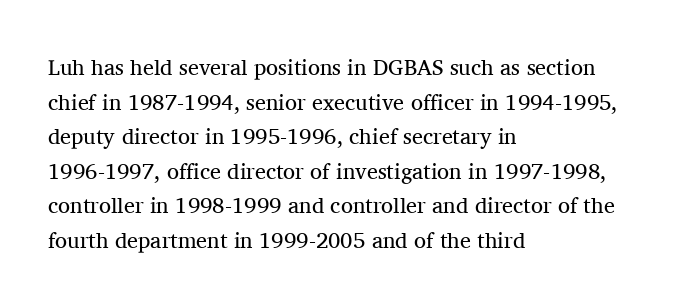
{"italic": "no", "bold": "no", "underline": "no", "align": "left", "line_spacing": "normal", "line_spacing_ratio": 1.57, "letter_spacing": "normal", "letter_spacing_em": 0.0, "glyph_px": 22}
